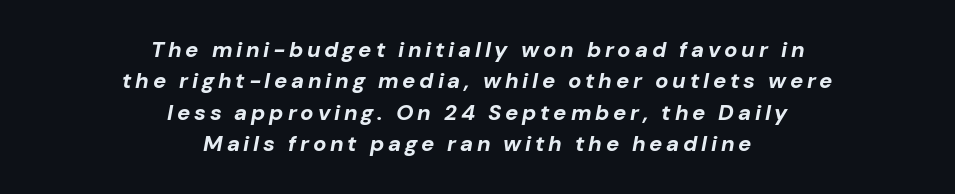
The rows are spaced the way most documents space them. The foot of each line stays bare and open. Caption: bold face, heavy strokes. Reading down the block, each line starts at a different indent, mirrored at its end. The rendering applies a slant to the glyphs.
